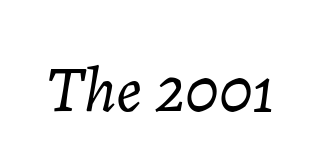
Q: Is the text bold? A: No.
Q: Is the text italic (slanted)? A: Yes, it leans right by about 7 degrees.
Q: Is the text underlined? A: No.
Q: Is the spacing between letters normal or unusually wide? A: Normal.
Q: Width (condensed, normal, or wide)? A: Normal.
Q: Stroke contrast? A: Low.
Q: x-height? A: Medium.
Q: Monospaced? A: No.
